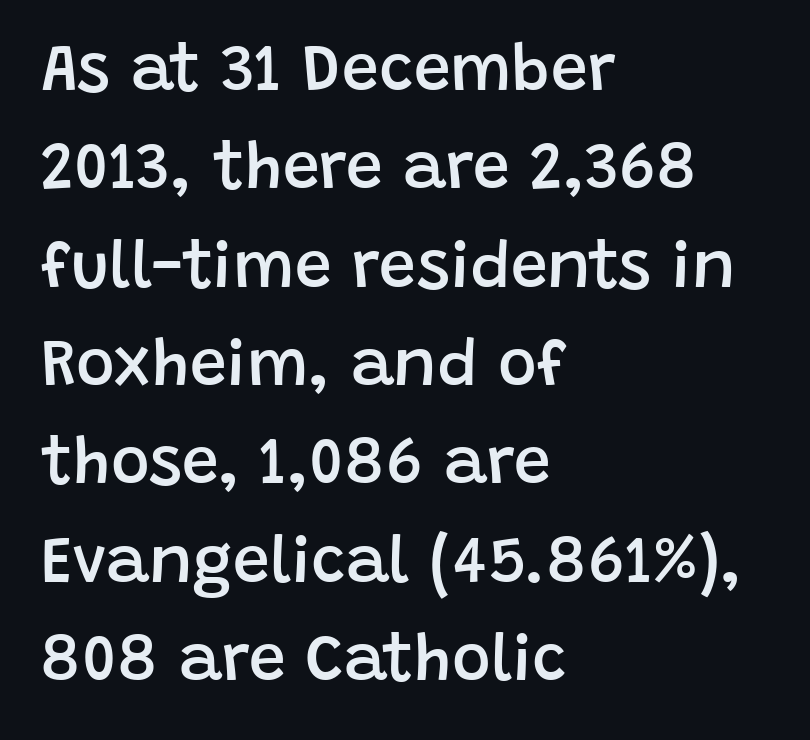
{"serif": "no", "italic": "no", "bold": "semi", "weight": "semibold", "width": "normal", "stroke_contrast": "low", "x_height": "large", "monospaced": "no", "underline": "no", "align": "left", "line_spacing": "normal", "line_spacing_ratio": 1.49, "letter_spacing": "normal", "letter_spacing_em": 0.0, "glyph_px": 66}
